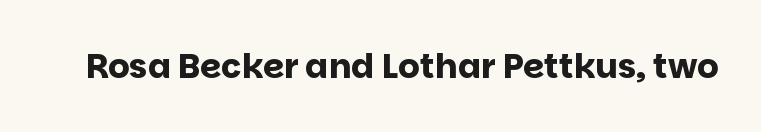
{"serif": "no", "italic": "no", "bold": "yes", "weight": "bold", "width": "normal", "stroke_contrast": "low", "x_height": "large", "monospaced": "no", "underline": "no", "letter_spacing": "normal", "letter_spacing_em": 0.0, "glyph_px": 34}
